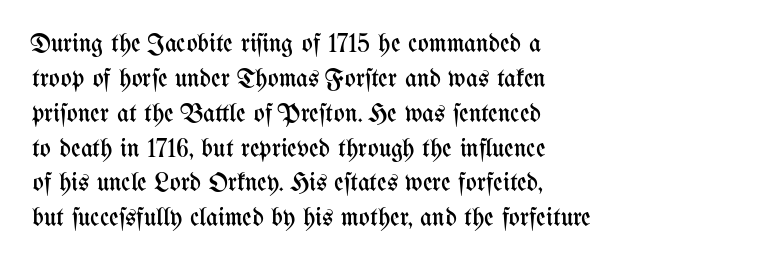
{"italic": "no", "bold": "no", "underline": "no", "align": "left", "line_spacing": "normal", "line_spacing_ratio": 1.34, "letter_spacing": "normal", "letter_spacing_em": 0.0, "glyph_px": 26}
